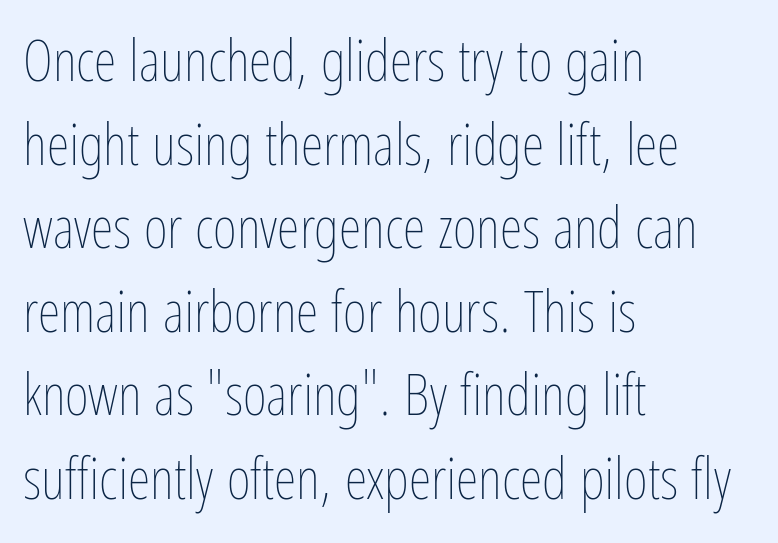
The image shows 58 px thin, condensed type, upright; set left-aligned, normal line spacing (1.44x), normal letter spacing, not underlined; low stroke contrast and a medium x-height.
